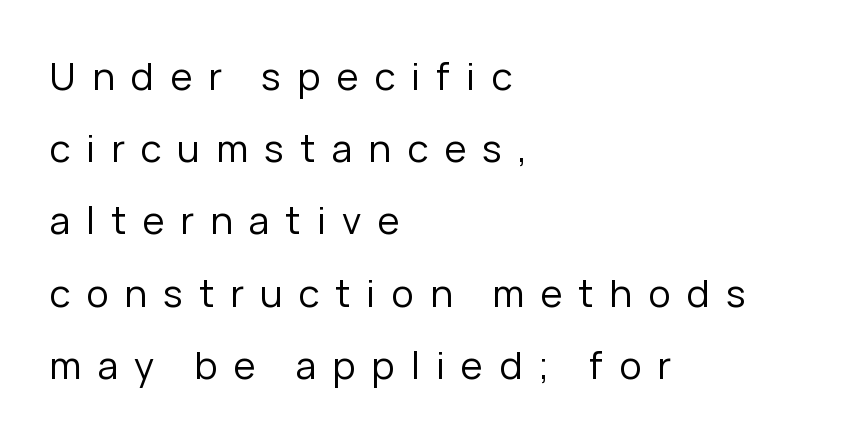
Here the designer chose a conventional face with non-uniform glyph widths. One glance says open: line gaps are wider than usual. The letterforms stand isolated, each surrounded by extra space. The cut favours lightness, reaching ordinary text weight at its darkest.
